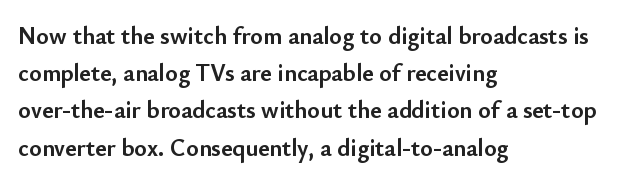
{"italic": "no", "bold": "yes", "underline": "no", "align": "left", "line_spacing": "normal", "line_spacing_ratio": 1.55, "letter_spacing": "normal", "letter_spacing_em": 0.0, "glyph_px": 24}
